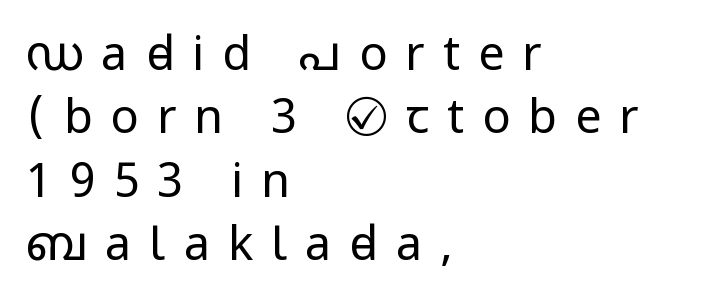
Q: Is the text bold? A: No.
Q: Is the text italic (slanted)? A: No, it is upright.
Q: Is the typeface a serif or a sans-serif typeface? A: Sans-serif.
Q: Is the text underlined? A: No.
Q: How is the paragraph aligned? A: Left-aligned.
Q: Is the spacing between letters normal or unusually wide? A: Unusually wide.
Q: Is the spacing between lines tight, normal or loose? A: Normal.
Q: Width (condensed, normal, or wide)? A: Condensed.
Q: Stroke contrast? A: Low.
Q: x-height? A: Large.
Q: Monospaced? A: No.
